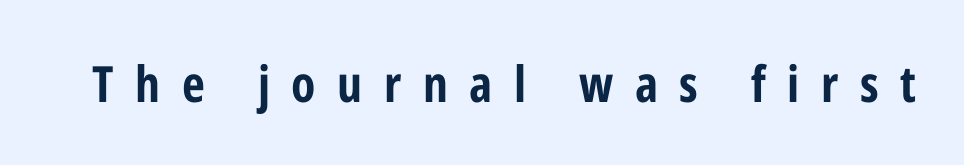
The image shows 50 px bold, condensed sans-serif type, upright; set unusually wide letter spacing (+0.43 em), not underlined; low stroke contrast and a medium x-height.
